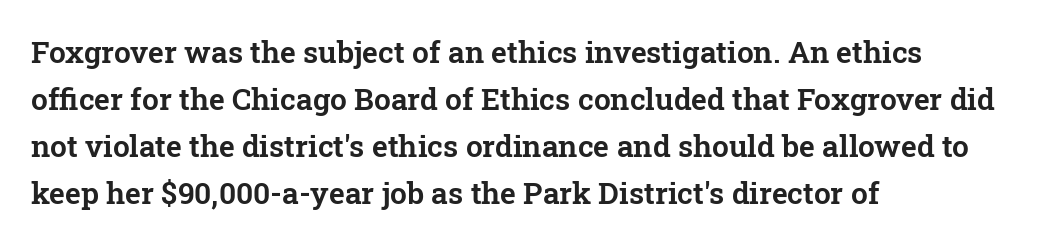
In CSS terms this would be text-align: left. Quick note: not italic, upright. Each row of text sits above clean, open space. The passage shown is typed in a proportional face where columns would drift.
